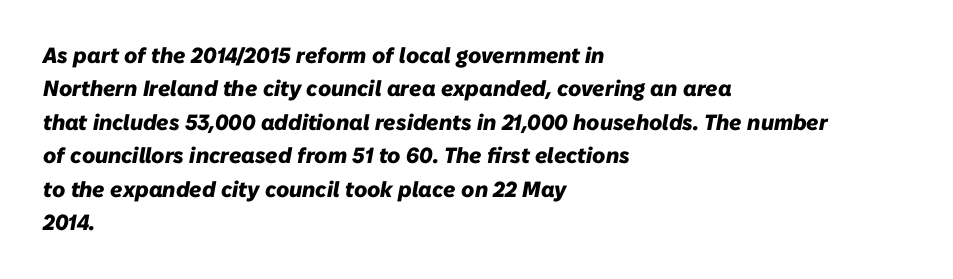
No word sits above an underline. How are the letters spaced? Ordinarily, with no added tracking. Does the lettering tilt? It does — this is italic. Every row of glyphs begins at an identical x-position on the left.
